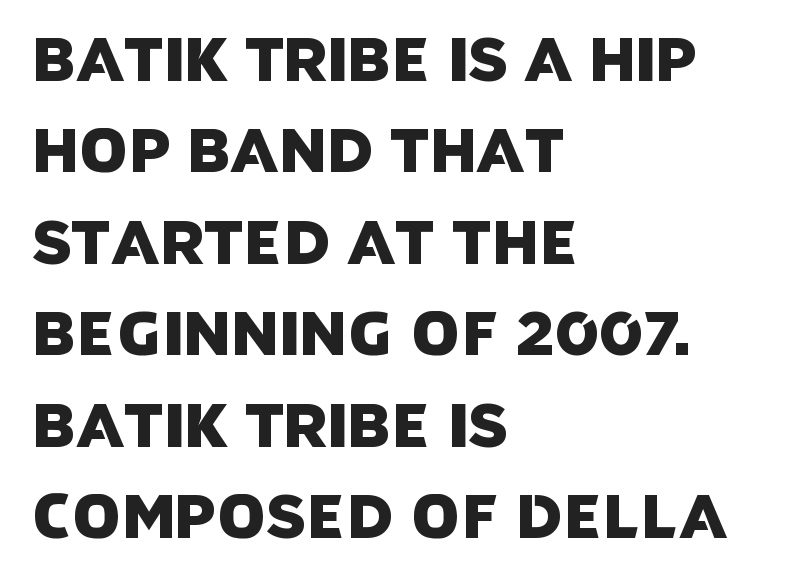
{"serif": "no", "width": "normal", "stroke_contrast": "low", "x_height": "large", "monospaced": "no", "underline": "no", "align": "left", "line_spacing": "normal", "line_spacing_ratio": 1.5, "letter_spacing": "normal", "letter_spacing_em": 0.0, "glyph_px": 61}
